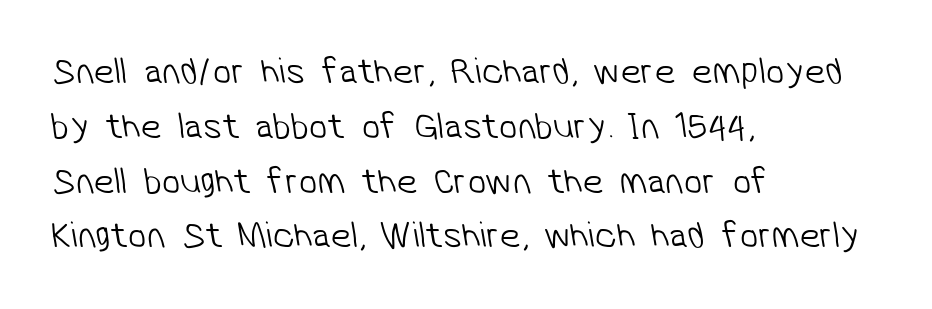
Letter spacing: default. The setting favours the left margin, as ordinary paragraphs usually do. Nothing heavy about these letters — not bold at all. This sample uses a sans-serif face. Each letter keeps its own natural width here, so spacing adapts to shape.
